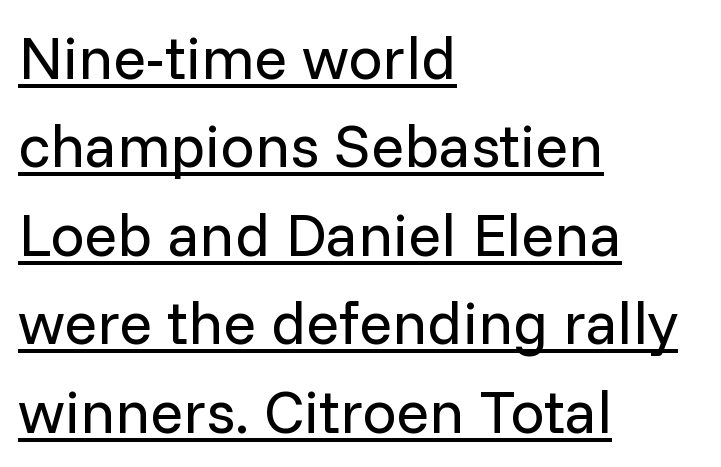
The strokes are not fattened; the text isn't bold. What's the leading like? Ordinary, nothing unusual. Nothing unusual about the tracking: characters are spaced as the font intends. Posture: vertical.
